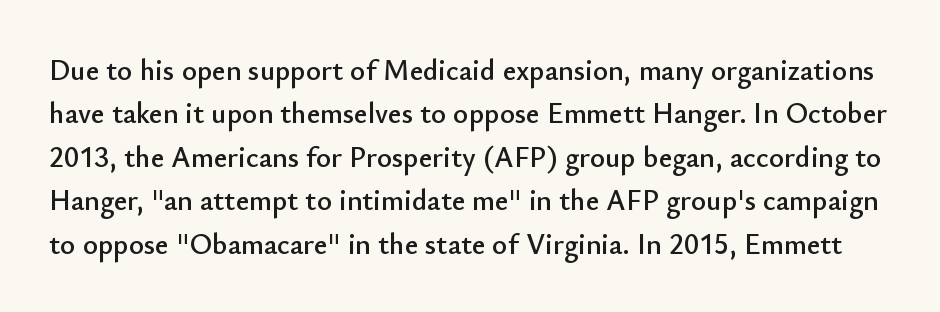
Check where the strokes stop: nothing finishes them off — pure sans. Short note: letters normally spaced. It's the straight-up-and-down kind of type. Rule under the text: the space is simply empty. Is this a fixed-width face? No — the glyphs have proportional, varying widths. The block of text has a typical density, with ordinary space between rows.
